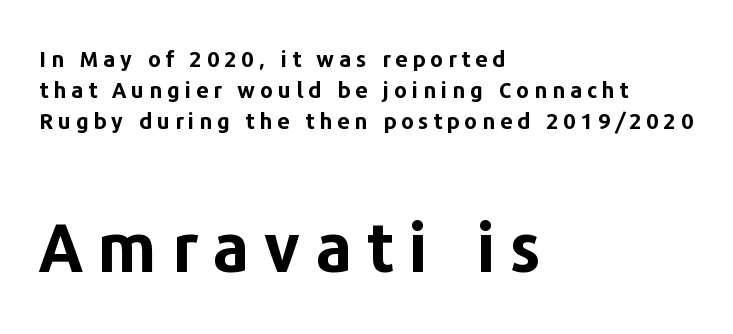
{"serif": "no", "italic": "no", "bold": "yes", "weight": "bold", "width": "normal", "stroke_contrast": "low", "x_height": "medium", "monospaced": "no", "underline": "no", "align": "left", "line_spacing": "normal", "line_spacing_ratio": 1.42, "letter_spacing": "wide", "letter_spacing_em": 0.22, "larger_block": "second", "size_ratio": 3.05, "glyph_px": 67}
